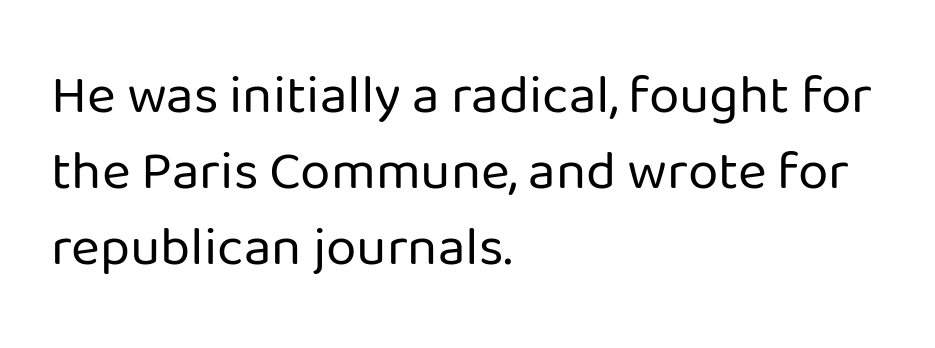
Looks like regular typesetting: each glyph gets only the width it needs. The lettering stays uniformly vertical, giving the passage a roman look. Note: no serifs on the glyphs. Stroke mass is kept to a normal reading level or below.
